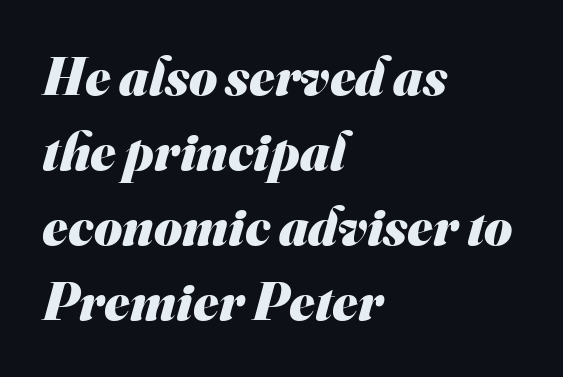
Casual observation: everything's shoved over to the left. Stroke thickness is high; the sample reads as a true bold. Plain, unruled lines of type. The line texture is even and compact thanks to regular tracking.
